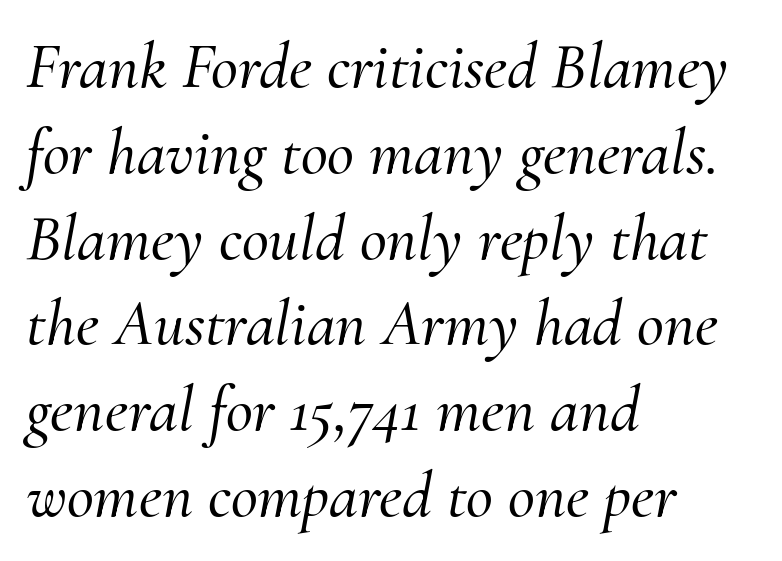
The image shows 66 px serif type, italic (leaning right); set left-aligned, normal line spacing (1.3x), normal letter spacing, not underlined; medium stroke contrast and a small x-height.
